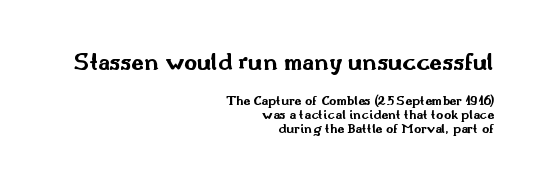
Q: Is the text bold? A: Yes.
Q: Is the text italic (slanted)? A: No, it is upright.
Q: Is the text underlined? A: No.
Q: How is the paragraph aligned? A: Right-aligned.
Q: Is the spacing between letters normal or unusually wide? A: Normal.
Q: Is the spacing between lines tight, normal or loose? A: Tight.
Q: Which block of text is set in a larger size, the first (top) or the second (bottom)? A: The first (top) one.
